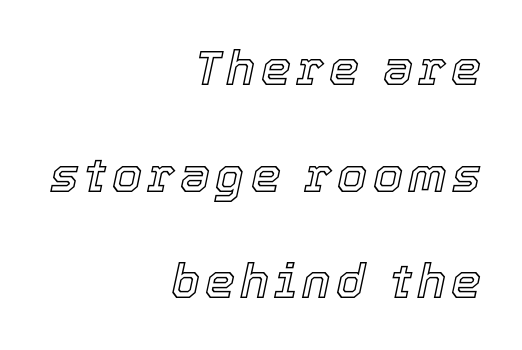
The vertical gap from one line to the next is large. The passage shown leans; its letterforms are oblique. Notice how the passage keeps a crisp vertical edge on the right only. Descender tails drop into unmarked territory. Character widths vary here, with narrow letters taking less room than wide ones.
